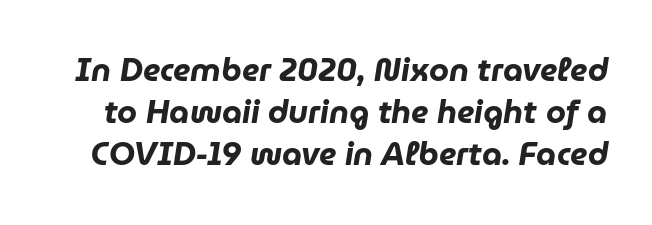
The image shows 32 px heavy type, italic (leaning right); set normal line spacing (1.32x), normal letter spacing, not underlined; low stroke contrast and a medium x-height.
